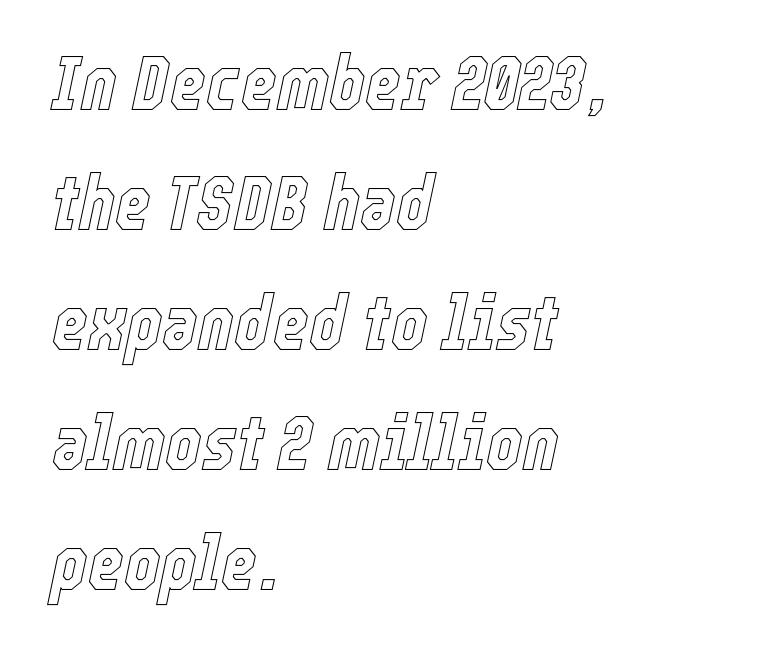
Q: Is the text italic (slanted)? A: Yes, it leans right by about 12 degrees.
Q: Is the text underlined? A: No.
Q: How is the paragraph aligned? A: Left-aligned.
Q: Is the spacing between letters normal or unusually wide? A: Normal.
Q: Is the spacing between lines tight, normal or loose? A: Normal.
Q: Width (condensed, normal, or wide)? A: Condensed.
Q: x-height? A: Medium.
Q: Monospaced? A: No.
